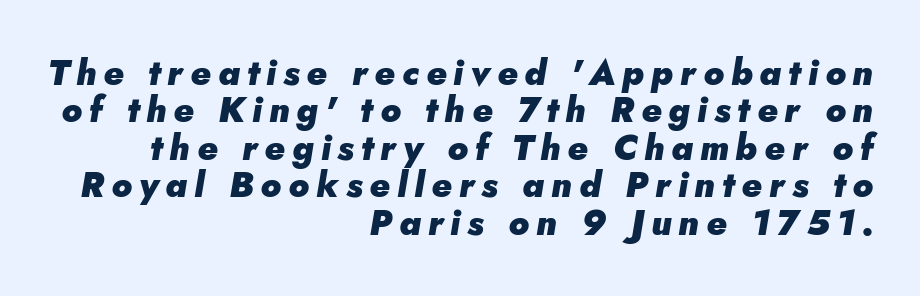
Only glyphs here, with clear space below each row. One-word summary of the alignment: right. Someone cranked the tracking dial way up on this one. You could not count columns in this text — the font is proportionally spaced. Strokes here are thick enough to call this a true bold.
